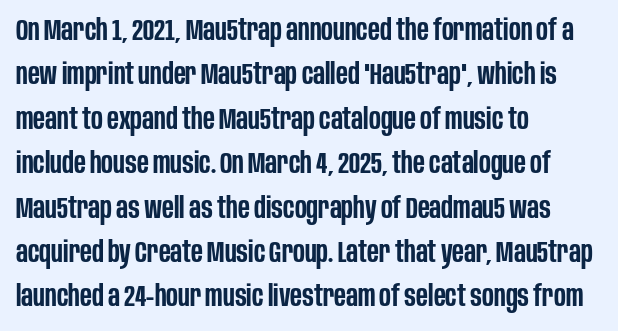
Q: Is the text bold? A: Semi-bold.
Q: Is the text italic (slanted)? A: No, it is upright.
Q: Is the typeface a serif or a sans-serif typeface? A: Sans-serif.
Q: Is the text underlined? A: No.
Q: How is the paragraph aligned? A: Left-aligned.
Q: Is the spacing between letters normal or unusually wide? A: Normal.
Q: Is the spacing between lines tight, normal or loose? A: Normal.
Q: Width (condensed, normal, or wide)? A: Condensed.
Q: Stroke contrast? A: Low.
Q: x-height? A: Large.
Q: Monospaced? A: No.
